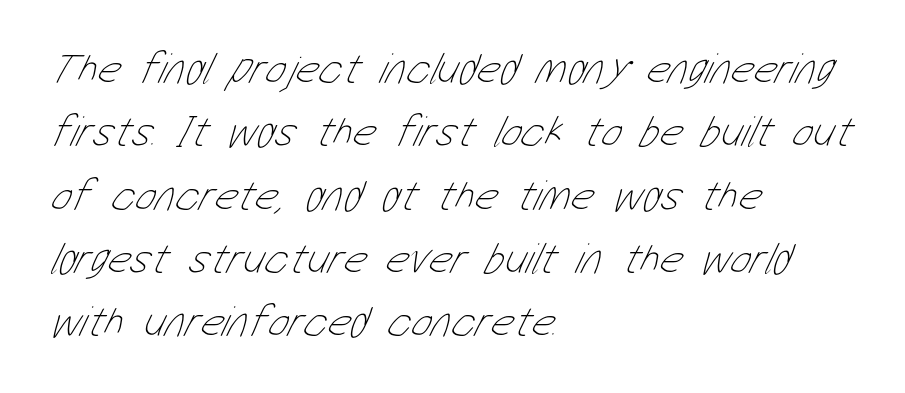
Stroke thickness stays within the range of a standard reading face or lighter. Here the glyphs are tracked normally, forming tight word shapes. The leading is moderate, giving the passage an even texture. This sample is left-justified, so line endings fall wherever the words run out. The baseline area is clear.
